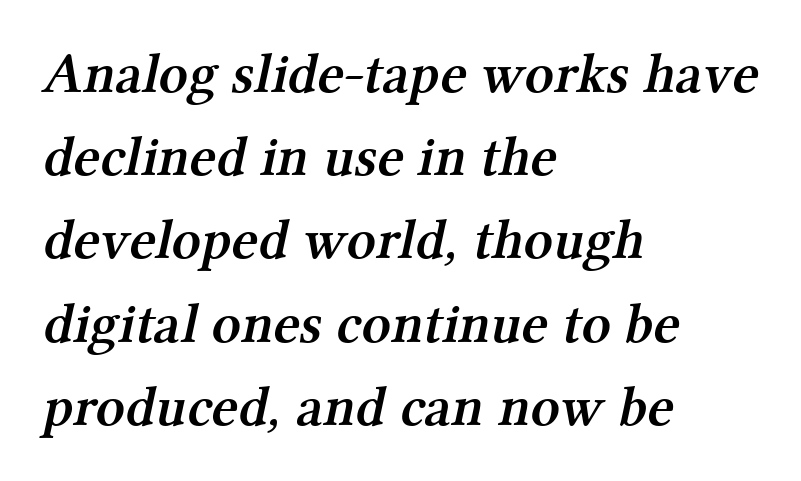
Examine the stroke ends and you'll spot serifs. The setting favours the left margin, as ordinary paragraphs usually do. Proportional: the letters do not fall into vertical columns. Letter spacing: default. Rows of type keep a routine distance in the vertical direction.
